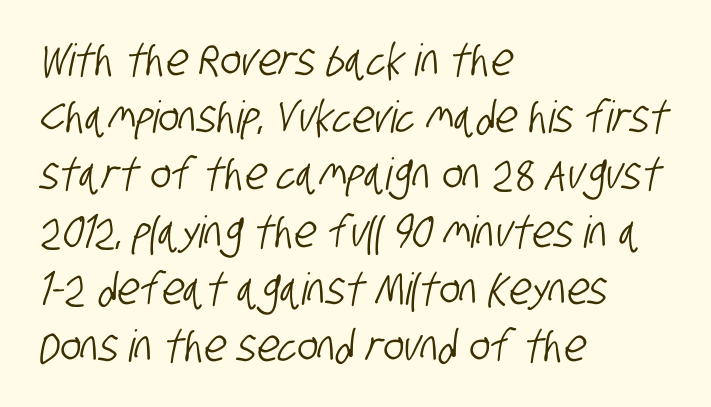
The image shows 44 px condensed sans-serif type; set left-aligned, normal line spacing (1.3x), normal letter spacing, not underlined; low stroke contrast and a large x-height.
